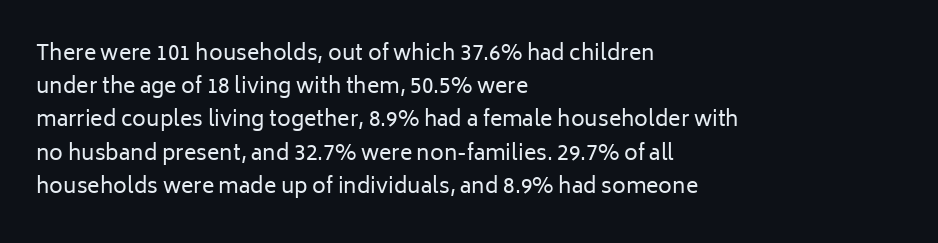
Q: Is the text bold? A: No.
Q: Is the text italic (slanted)? A: No, it is upright.
Q: Is the text underlined? A: No.
Q: How is the paragraph aligned? A: Left-aligned.
Q: Is the spacing between letters normal or unusually wide? A: Normal.
Q: Is the spacing between lines tight, normal or loose? A: Normal.
